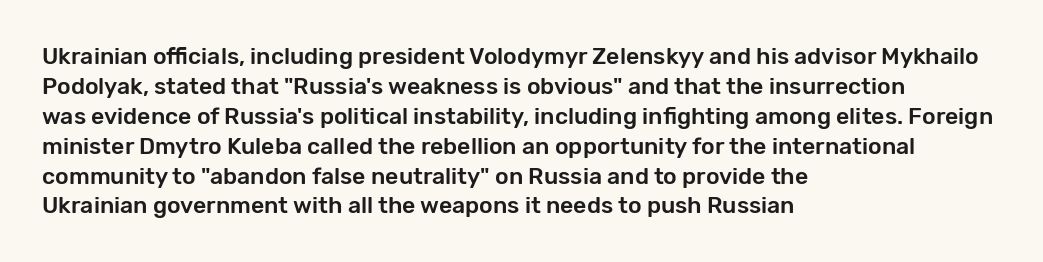
Q: Is the text italic (slanted)? A: No, it is upright.
Q: Is the text underlined? A: No.
Q: How is the paragraph aligned? A: Left-aligned.
Q: Is the spacing between letters normal or unusually wide? A: Normal.
Q: Is the spacing between lines tight, normal or loose? A: Normal.
